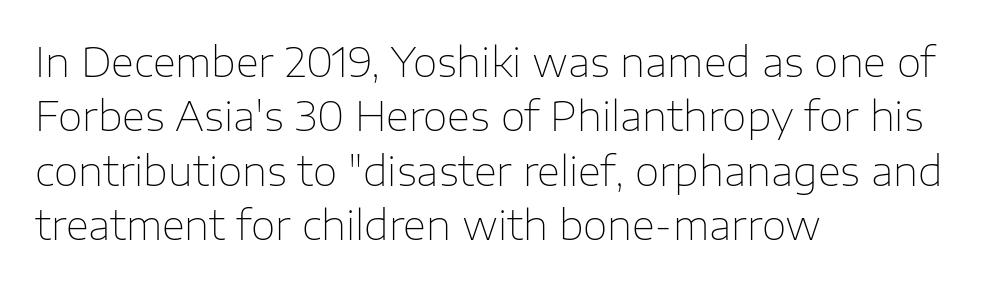
The image shows 40 px thin sans-serif type, upright; set left-aligned, normal line spacing (1.36x), normal letter spacing, not underlined; low stroke contrast and a medium x-height.
